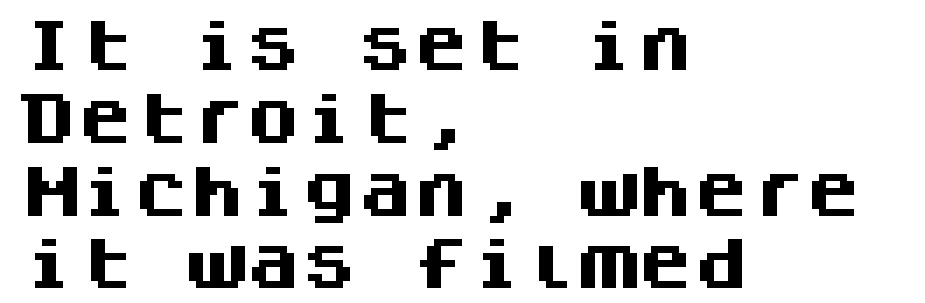
{"serif": "no", "italic": "no", "bold": "yes", "weight": "heavy", "width": "normal", "stroke_contrast": "medium", "x_height": "large", "monospaced": "yes", "underline": "no", "align": "left", "line_spacing": "normal", "line_spacing_ratio": 1.3, "letter_spacing": "normal", "letter_spacing_em": 0.0, "glyph_px": 56}
